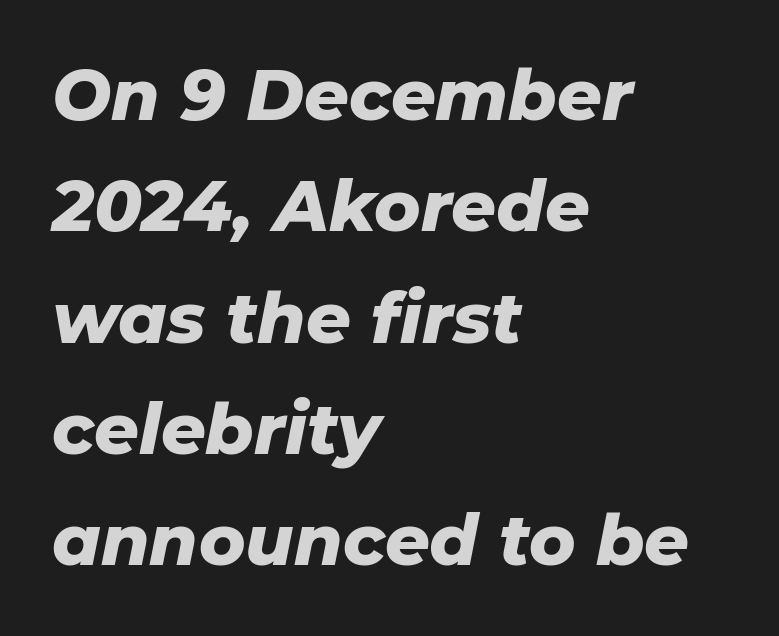
If you measured baseline to baseline, you'd find a middling distance. It's the slanting kind of type. In CSS terms this would be text-align: left. Is this a fixed-width face? No — the glyphs have proportional, varying widths.
